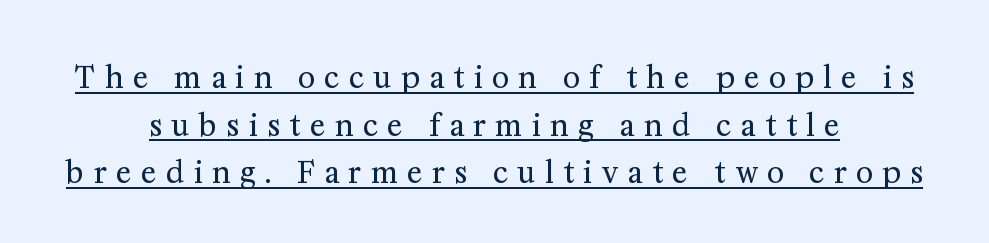
Q: Is the text bold? A: No.
Q: Is the text italic (slanted)? A: No, it is upright.
Q: Is the typeface a serif or a sans-serif typeface? A: Serif.
Q: Is the text underlined? A: Yes.
Q: How is the paragraph aligned? A: Centered.
Q: Is the spacing between letters normal or unusually wide? A: Unusually wide.
Q: Is the spacing between lines tight, normal or loose? A: Normal.
Q: Width (condensed, normal, or wide)? A: Normal.
Q: Stroke contrast? A: Medium.
Q: x-height? A: Medium.
Q: Monospaced? A: No.
